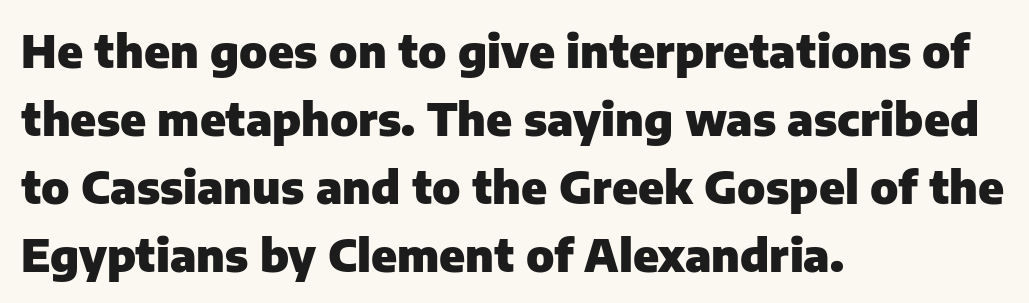
{"serif": "no", "italic": "no", "bold": "yes", "weight": "heavy", "width": "normal", "stroke_contrast": "low", "x_height": "medium", "monospaced": "no", "underline": "no", "align": "left", "line_spacing": "normal", "line_spacing_ratio": 1.51, "letter_spacing": "normal", "letter_spacing_em": 0.0, "glyph_px": 45}
